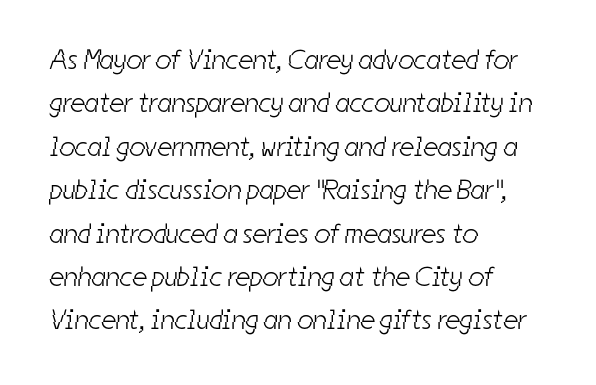
The image shows 28 px light, condensed sans-serif type; set left-aligned, normal line spacing (1.55x), normal letter spacing, not underlined; low stroke contrast and a medium x-height.
